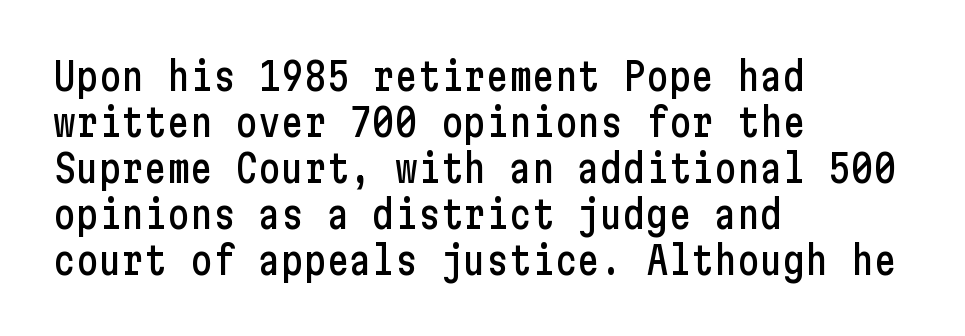
{"serif": "no", "italic": "no", "width": "condensed", "stroke_contrast": "low", "x_height": "medium", "underline": "no", "align": "left", "line_spacing_ratio": 1.21, "letter_spacing": "normal", "letter_spacing_em": 0.0, "glyph_px": 38}
